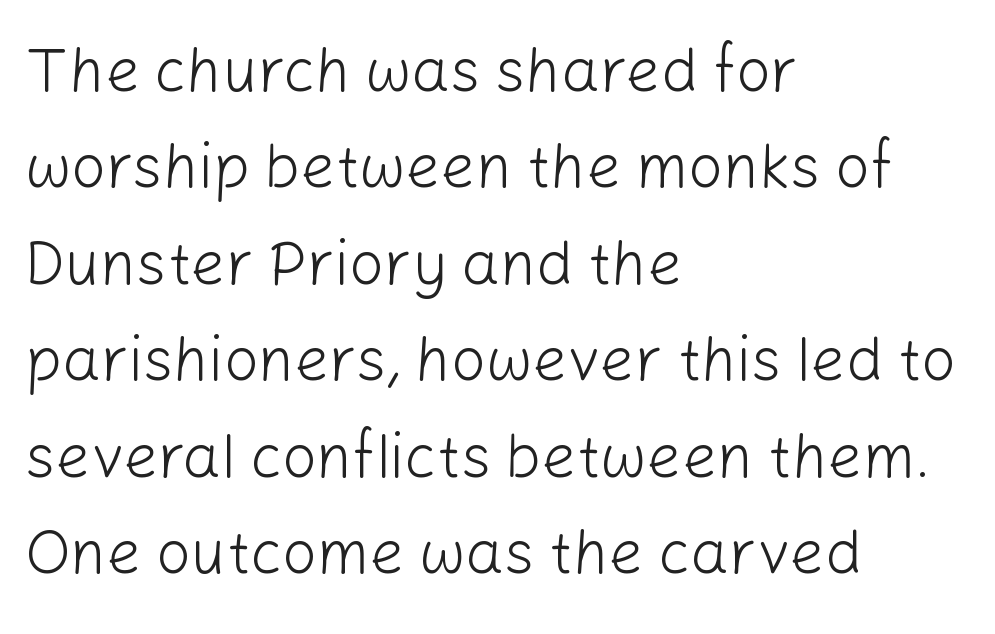
The image shows 61 px light sans-serif type, upright; set left-aligned, normal line spacing (1.58x), normal letter spacing, not underlined; low stroke contrast and a medium x-height.
